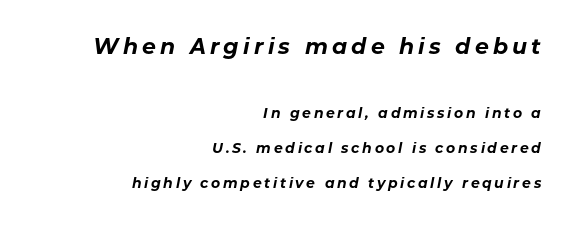
The passage shown leans; its letterforms are oblique. The paragraph has a hard right edge and a soft left edge. The strip under each line holds only bare page. Strong, thick strokes mark this as bold type.
